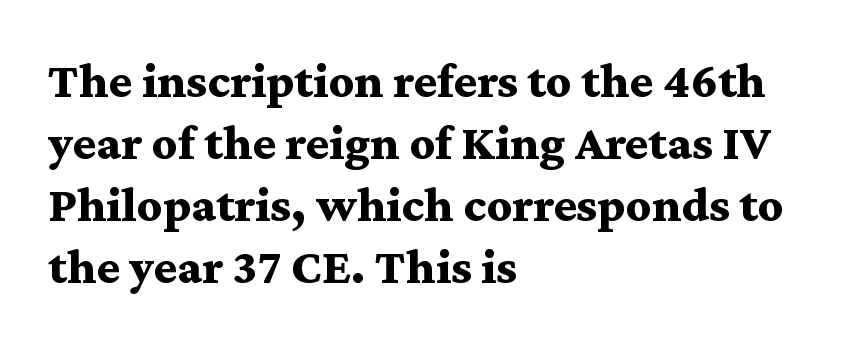
Q: Is the text bold? A: Yes.
Q: Is the text italic (slanted)? A: No, it is upright.
Q: Is the typeface a serif or a sans-serif typeface? A: Serif.
Q: Is the text underlined? A: No.
Q: How is the paragraph aligned? A: Left-aligned.
Q: Is the spacing between letters normal or unusually wide? A: Normal.
Q: Width (condensed, normal, or wide)? A: Wide.
Q: Stroke contrast? A: Medium.
Q: x-height? A: Medium.
Q: Monospaced? A: No.
